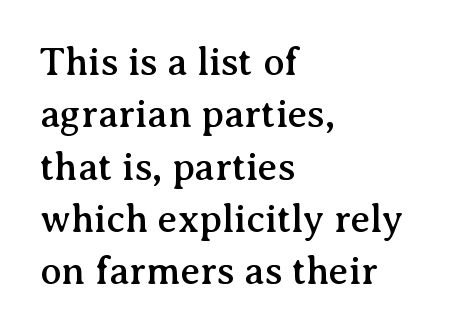
The image shows 39 px serif type, upright; set left-aligned, normal line spacing (1.34x), normal letter spacing, not underlined; medium stroke contrast and a medium x-height.
